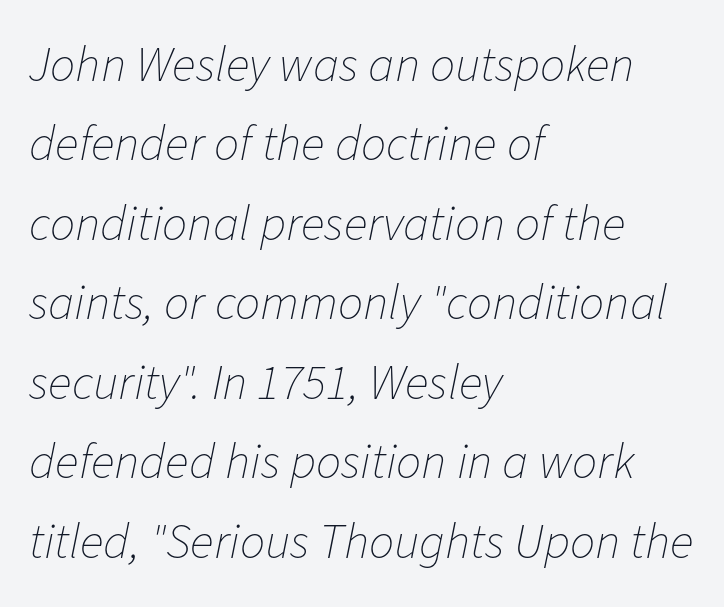
{"italic": "yes", "lean": "right", "slant_degrees": 11, "bold": "no", "weight": "thin", "width": "normal", "stroke_contrast": "low", "x_height": "medium", "monospaced": "no", "underline": "no", "align": "left", "line_spacing": "normal", "line_spacing_ratio": 1.59, "letter_spacing": "normal", "letter_spacing_em": 0.0, "glyph_px": 50}
